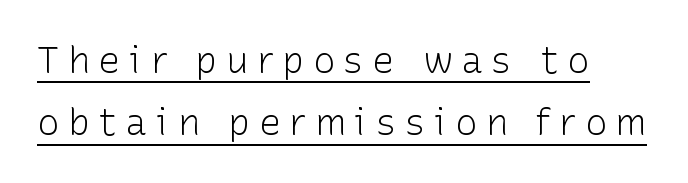
{"serif": "no", "italic": "no", "bold": "no", "weight": "light", "width": "normal", "stroke_contrast": "low", "x_height": "medium", "monospaced": "no", "underline": "yes", "align": "left", "line_spacing": "normal", "line_spacing_ratio": 1.68, "letter_spacing": "wide", "letter_spacing_em": 0.23, "glyph_px": 37}
